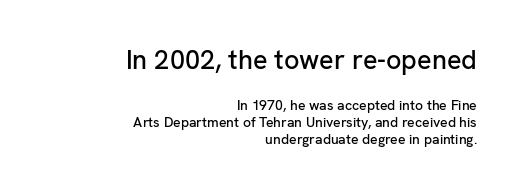
{"italic": "no", "underline": "no", "align": "right", "line_spacing_ratio": 1.21, "letter_spacing": "normal", "letter_spacing_em": 0.0, "larger_block": "first", "size_ratio": 1.93, "glyph_px": 27}
